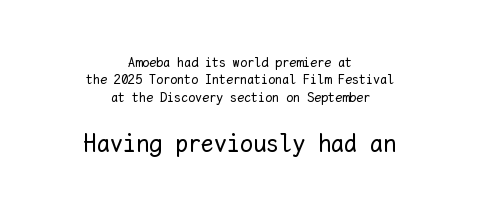
The lower block of text is set noticeably larger than the block above it. Compared with a flush-left layout, this one balances lines on the center instead. The line texture is even and compact thanks to regular tracking. Just letters on the line, the space beneath them empty. Posture: vertical.
